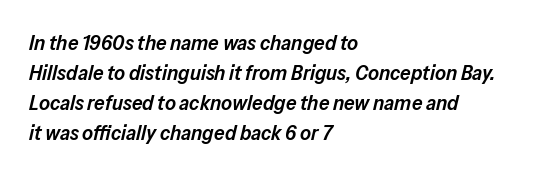
{"italic": "yes", "lean": "right", "slant_degrees": 13, "bold": "semi", "underline": "no", "align": "left", "line_spacing": "normal", "line_spacing_ratio": 1.43, "letter_spacing": "normal", "letter_spacing_em": 0.0, "glyph_px": 21}
